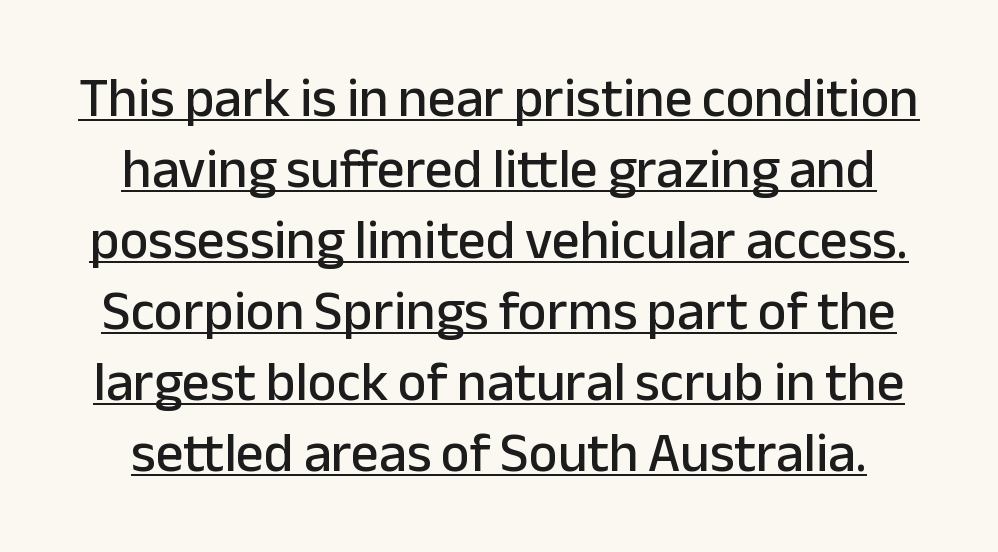
Q: Is the text italic (slanted)? A: No, it is upright.
Q: Is the typeface a serif or a sans-serif typeface? A: Sans-serif.
Q: Is the text underlined? A: Yes.
Q: How is the paragraph aligned? A: Centered.
Q: Is the spacing between letters normal or unusually wide? A: Normal.
Q: Is the spacing between lines tight, normal or loose? A: Normal.
Q: Width (condensed, normal, or wide)? A: Normal.
Q: Stroke contrast? A: Low.
Q: x-height? A: Medium.
Q: Monospaced? A: No.
